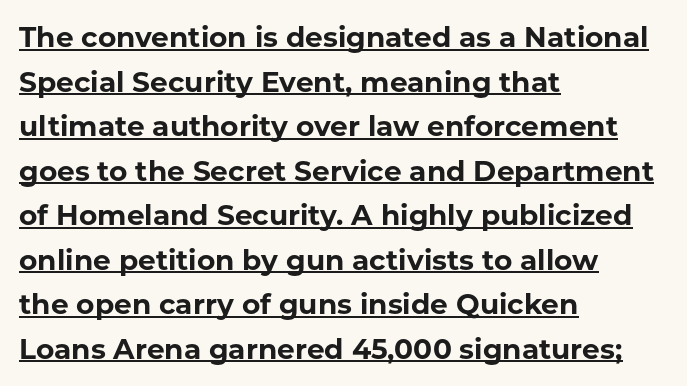
{"serif": "no", "italic": "no", "bold": "yes", "weight": "bold", "width": "normal", "stroke_contrast": "low", "x_height": "medium", "monospaced": "no", "underline": "yes", "align": "left", "line_spacing": "normal", "line_spacing_ratio": 1.59, "letter_spacing": "normal", "letter_spacing_em": 0.0, "glyph_px": 28}
